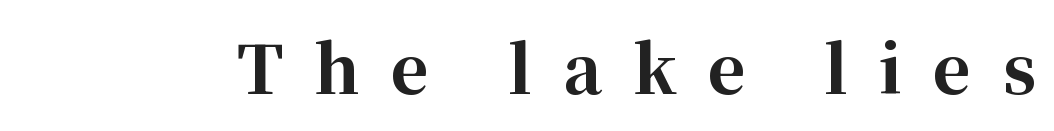
The image shows 66 px bold serif type, upright; set unusually wide letter spacing (+0.47 em), not underlined; high stroke contrast and a medium x-height.
